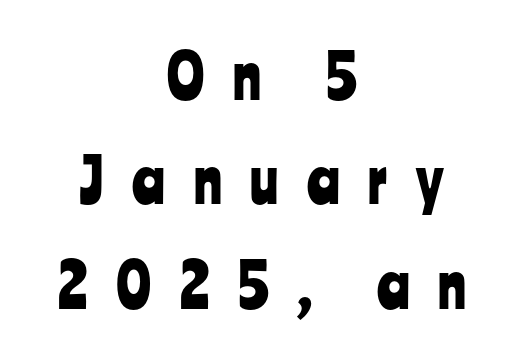
Q: Is the text italic (slanted)? A: No, it is upright.
Q: Is the typeface a serif or a sans-serif typeface? A: Sans-serif.
Q: Is the text underlined? A: No.
Q: How is the paragraph aligned? A: Centered.
Q: Is the spacing between letters normal or unusually wide? A: Unusually wide.
Q: Width (condensed, normal, or wide)? A: Condensed.
Q: Stroke contrast? A: Low.
Q: x-height? A: Medium.
Q: Monospaced? A: No.
